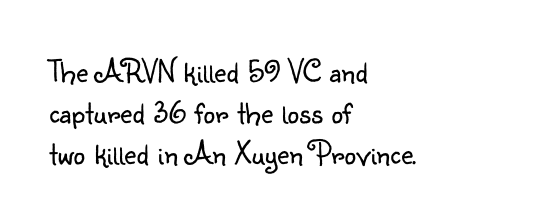
Posture: vertical. The letters advance in unequal steps, a hallmark of proportional type. This block has exactly the height ordinary leading produces. Weight class: somewhere from thin through regular. Inter-character spacing is left at the font's built-in metrics.
